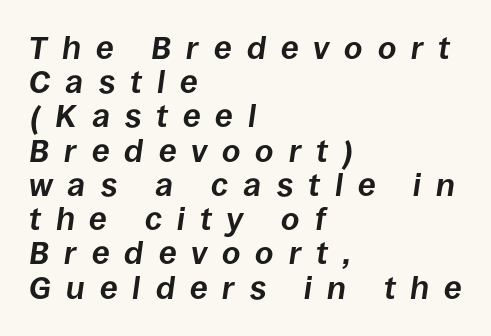
Q: Is the text bold? A: Yes.
Q: Is the text italic (slanted)? A: Yes, it leans right by about 8 degrees.
Q: Is the text underlined? A: No.
Q: How is the paragraph aligned? A: Left-aligned.
Q: Is the spacing between letters normal or unusually wide? A: Unusually wide.
Q: Is the spacing between lines tight, normal or loose? A: Tight.
Q: Width (condensed, normal, or wide)? A: Normal.
Q: Stroke contrast? A: Low.
Q: x-height? A: Large.
Q: Monospaced? A: No.
